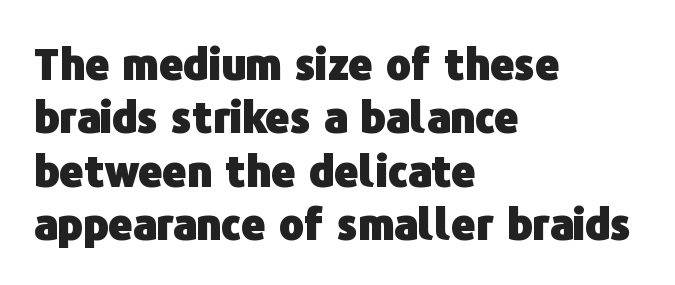
{"serif": "no", "italic": "no", "bold": "yes", "weight": "heavy", "width": "normal", "stroke_contrast": "low", "x_height": "medium", "monospaced": "no", "underline": "no", "align": "left", "line_spacing": "normal", "line_spacing_ratio": 1.27, "letter_spacing": "normal", "letter_spacing_em": 0.0, "glyph_px": 42}
